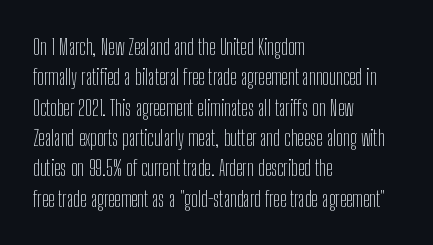
A quiet, ordinary-to-light weight characterises the typeface. The text block is weighted toward the left margin, trailing off unevenly rightward. This rendering leaves character spacing at its baseline value. Characters remain perfectly vertical along every line. The strip under each line holds only bare page.
